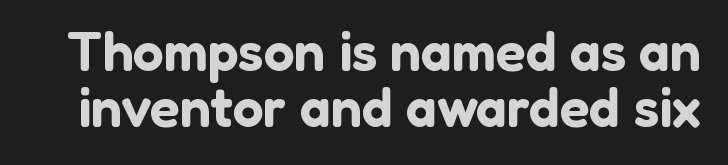
{"serif": "no", "italic": "no", "width": "normal", "stroke_contrast": "low", "x_height": "medium", "monospaced": "no", "underline": "no", "line_spacing": "tight", "line_spacing_ratio": 1.01, "letter_spacing": "normal", "letter_spacing_em": 0.0, "glyph_px": 55}
